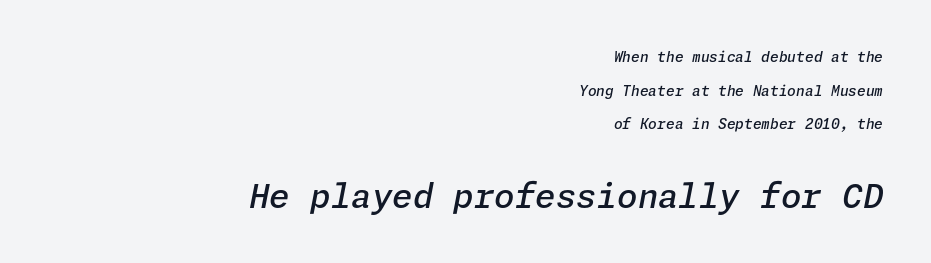
Q: Is the text bold? A: Semi-bold.
Q: Is the text italic (slanted)? A: Yes, it leans right by about 11 degrees.
Q: Is the text underlined? A: No.
Q: How is the paragraph aligned? A: Right-aligned.
Q: Is the spacing between letters normal or unusually wide? A: Normal.
Q: Is the spacing between lines tight, normal or loose? A: Loose.
Q: Which block of text is set in a larger size, the first (top) or the second (bottom)? A: The second (bottom) one.
Q: Width (condensed, normal, or wide)? A: Normal.
Q: Stroke contrast? A: Low.
Q: x-height? A: Medium.
